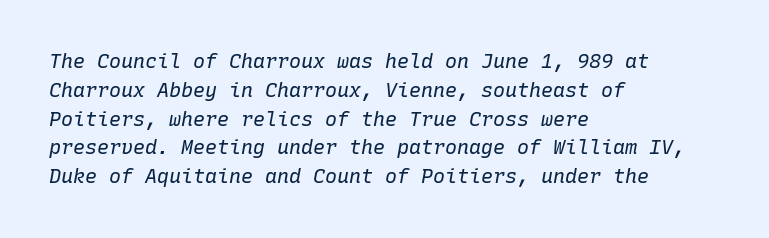
{"italic": "yes", "lean": "right", "slant_degrees": 10, "bold": "no", "underline": "no", "align": "left", "line_spacing": "normal", "line_spacing_ratio": 1.44, "letter_spacing": "normal", "letter_spacing_em": 0.0, "glyph_px": 20}
